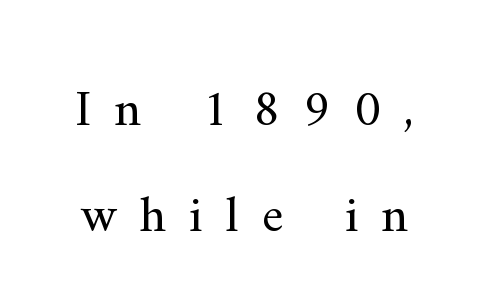
The image shows 52 px regular-weight serif type, upright; set centered, loose line spacing (2.04x), unusually wide letter spacing (+0.44 em), not underlined; medium stroke contrast and a small x-height.
